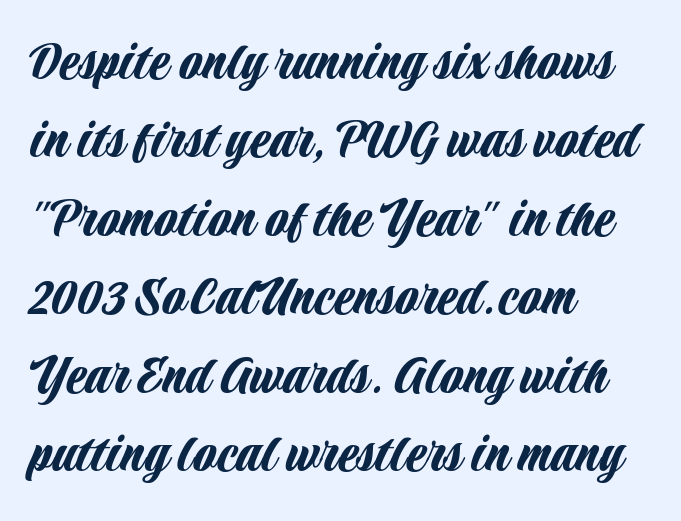
{"serif": "no", "width": "condensed", "stroke_contrast": "low", "x_height": "large", "monospaced": "no", "underline": "no", "align": "left", "line_spacing": "normal", "line_spacing_ratio": 1.33, "letter_spacing": "normal", "letter_spacing_em": 0.0, "glyph_px": 59}
